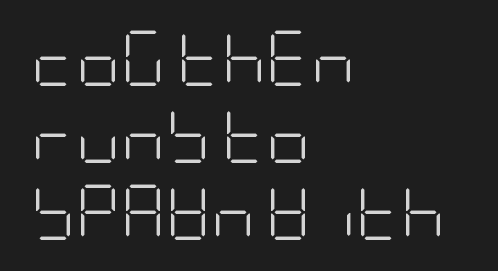
{"serif": "no", "italic": "no", "bold": "no", "weight": "light", "width": "condensed", "stroke_contrast": "low", "x_height": "large", "underline": "no", "align": "left", "line_spacing": "normal", "line_spacing_ratio": 1.4, "letter_spacing": "normal", "letter_spacing_em": 0.0, "glyph_px": 55}
